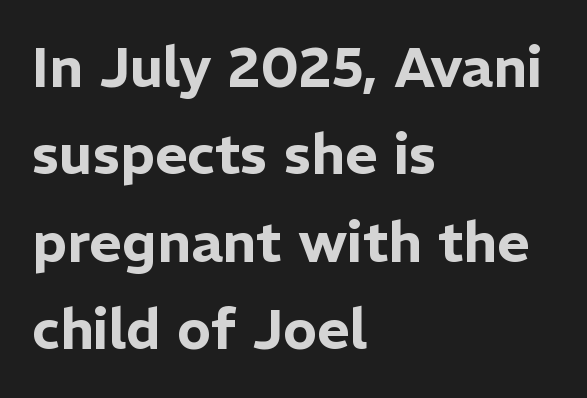
The image shows 56 px sans-serif type, upright; set left-aligned, normal line spacing (1.56x), normal letter spacing, not underlined; low stroke contrast and a medium x-height.
